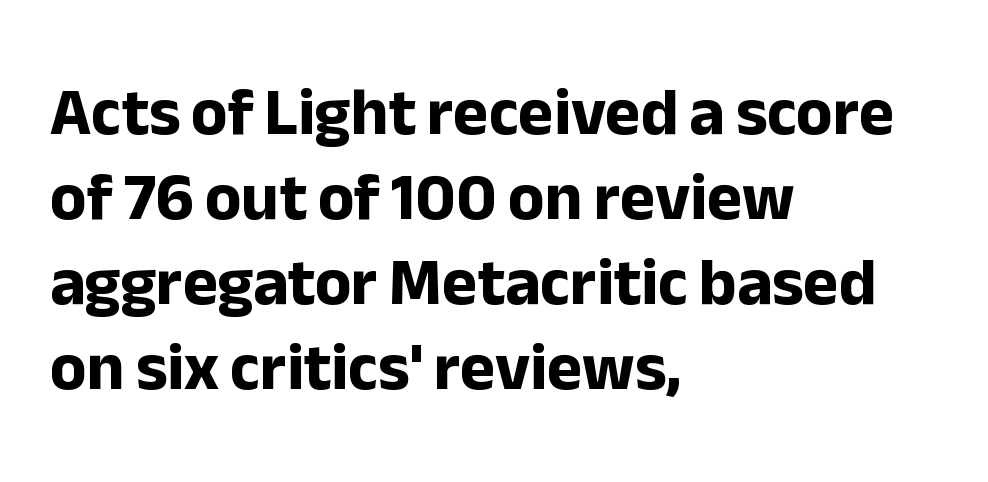
The image shows 67 px bold sans-serif type, upright; set left-aligned, normal line spacing (1.27x), normal letter spacing, not underlined; low stroke contrast and a medium x-height.
